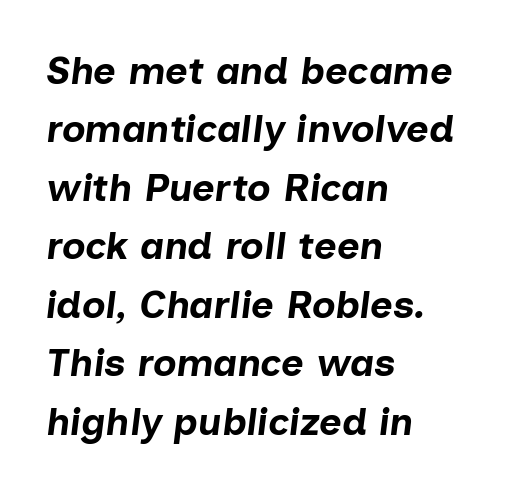
The image shows 39 px bold type, italic (leaning right); set left-aligned, normal line spacing (1.5x), normal letter spacing, not underlined; low stroke contrast and a medium x-height.
